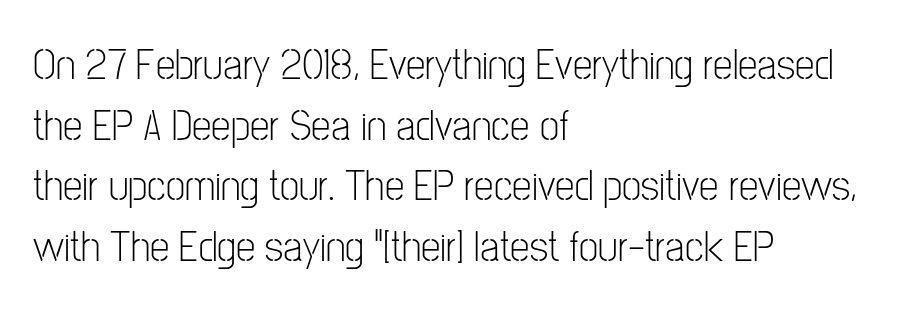
The image shows 44 px light, condensed sans-serif type, upright; set left-aligned, normal line spacing (1.38x), normal letter spacing, not underlined; low stroke contrast and a medium x-height.
